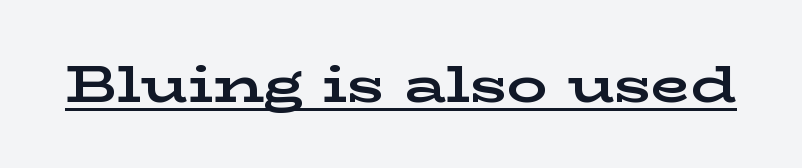
Each letter keeps its own natural width here, so spacing adapts to shape. Yep, those are serifs on the letters. In terms of weight, the rendering is a true, heavy bold. Posture: upright roman.
